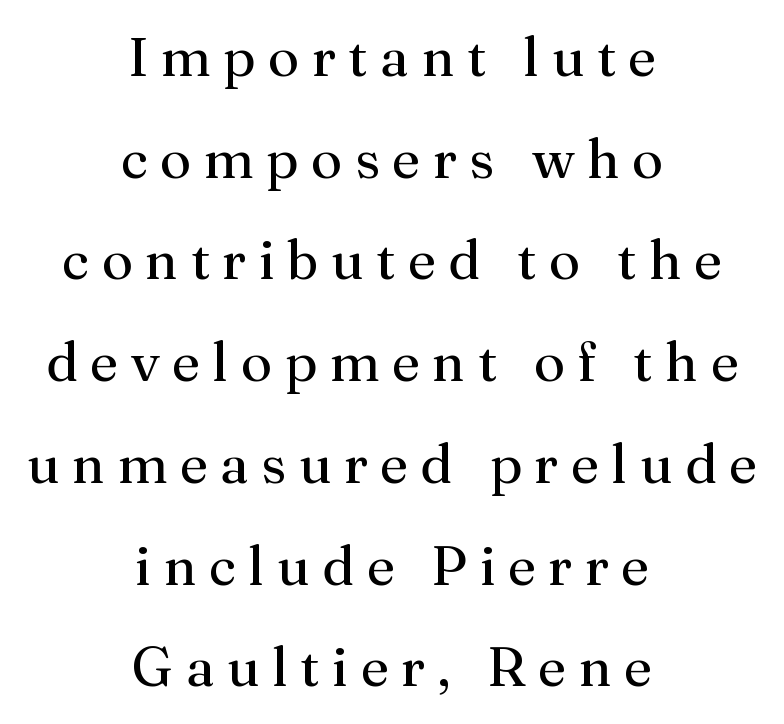
This is serif lettering, the kind often seen in printed books. Proportional: the letters do not fall into vertical columns. Weight: not bold — regular or lighter. The gap between lines stays unmarked.
